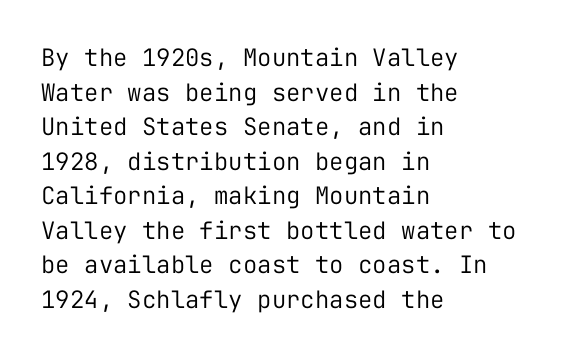
Regarding leading, the lines here are spaced in the standard way. The letters look calm and open, with moderate or lighter stems. Layout note: lines flush left. The rendering keeps characters at their native spacing. The lettering stays uniformly vertical, giving the passage a roman look. Underline: absent.
